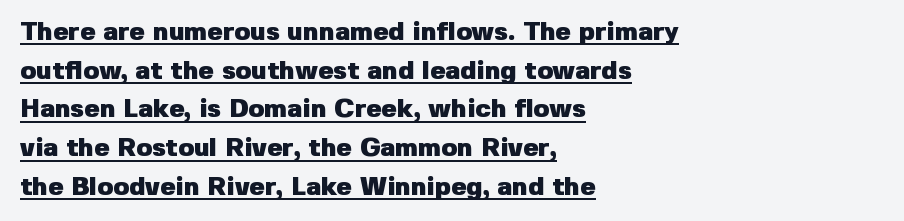
Each word holds together tightly as a unit, with standard inter-letter gaps. The specimen reads as upright at a glance. The strokes are fattened all the way to bold. Does the leading feel generous? No, just average. The lines are quadded left. Does a line run under the words? Yes, clearly.
